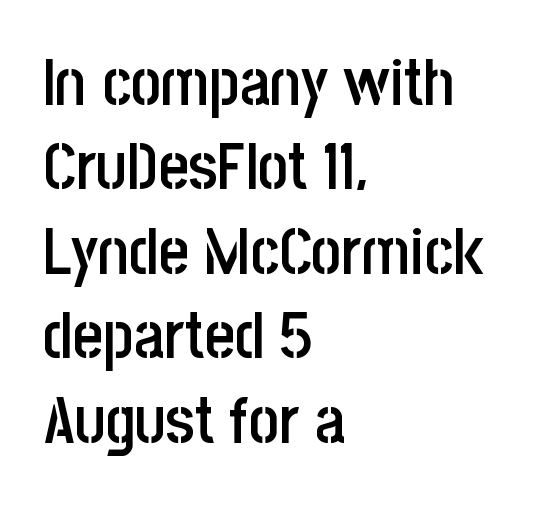
{"serif": "no", "italic": "no", "bold": "semi", "weight": "semibold", "width": "condensed", "stroke_contrast": "low", "x_height": "large", "monospaced": "no", "underline": "no", "align": "left", "line_spacing": "normal", "line_spacing_ratio": 1.3, "letter_spacing": "normal", "letter_spacing_em": 0.0, "glyph_px": 65}
